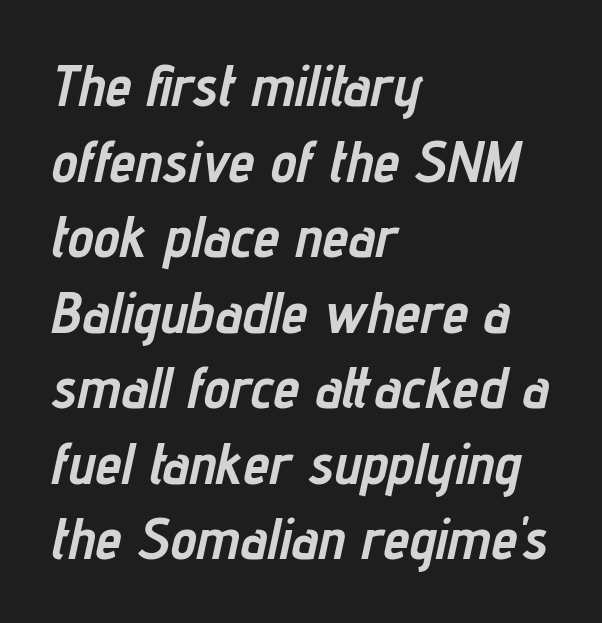
{"italic": "yes", "lean": "right", "slant_degrees": 12, "bold": "yes", "weight": "semibold", "width": "condensed", "stroke_contrast": "low", "x_height": "medium", "monospaced": "no", "underline": "no", "align": "left", "line_spacing": "normal", "line_spacing_ratio": 1.28, "letter_spacing": "normal", "letter_spacing_em": 0.0, "glyph_px": 59}
